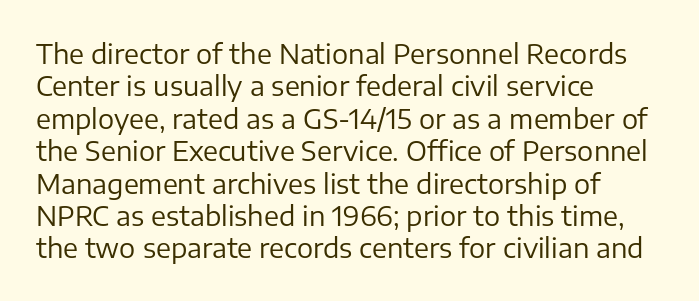
The font is comparable to plain body text, perhaps lighter. Line starts are locked; line ends wander. Nothing unusual about the tracking: characters are spaced as the font intends. The type sits square on the baseline with zero lean. Rule under the text: the space is simply empty.
